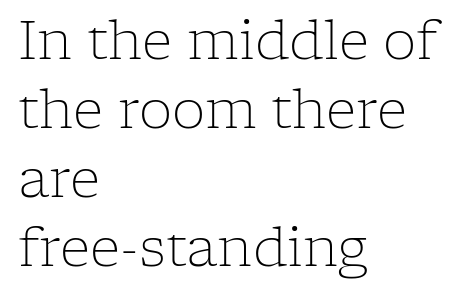
Every character sits straight up, as roman type does. Honestly, the letter spacing is just normal — you wouldn't notice it. The passage shown is not underscored anywhere. Counters stay open thanks to moderate or lighter strokes. A classic flush-left, rag-right setting is used for this passage. The letters advance in unequal steps, a hallmark of proportional type.
